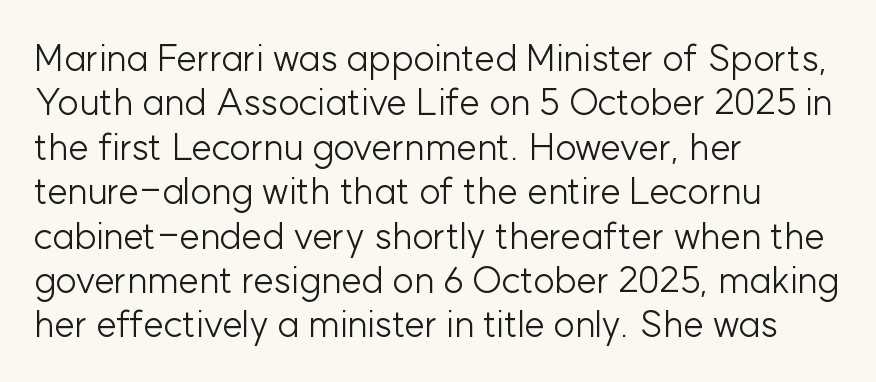
Q: Is the text bold? A: No.
Q: Is the text italic (slanted)? A: No, it is upright.
Q: Is the typeface a serif or a sans-serif typeface? A: Sans-serif.
Q: Is the text underlined? A: No.
Q: How is the paragraph aligned? A: Left-aligned.
Q: Is the spacing between letters normal or unusually wide? A: Normal.
Q: Width (condensed, normal, or wide)? A: Normal.
Q: Stroke contrast? A: Low.
Q: x-height? A: Medium.
Q: Monospaced? A: No.
